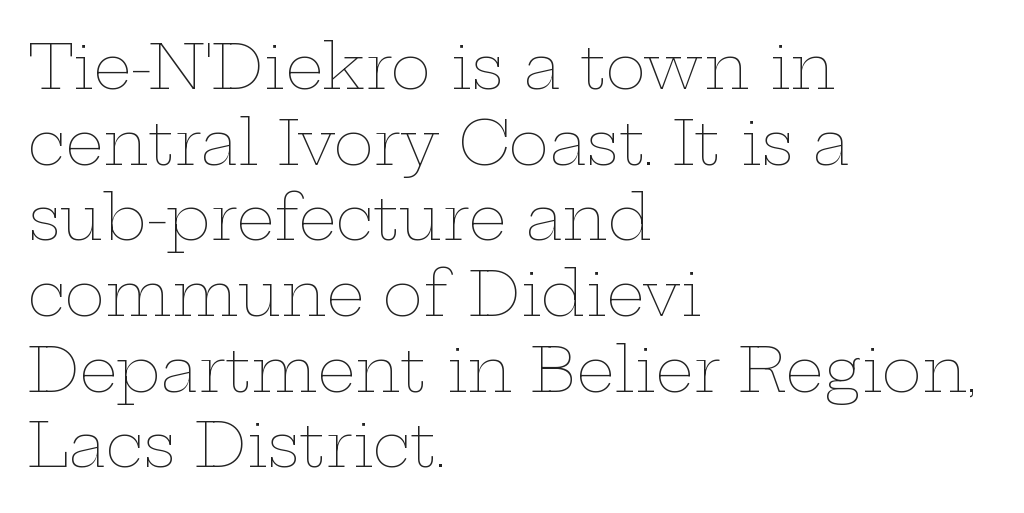
{"italic": "no", "bold": "no", "weight": "thin", "width": "wide", "stroke_contrast": "low", "x_height": "medium", "monospaced": "no", "underline": "no", "align": "left", "line_spacing_ratio": 1.24, "letter_spacing": "normal", "letter_spacing_em": 0.0, "glyph_px": 61}
